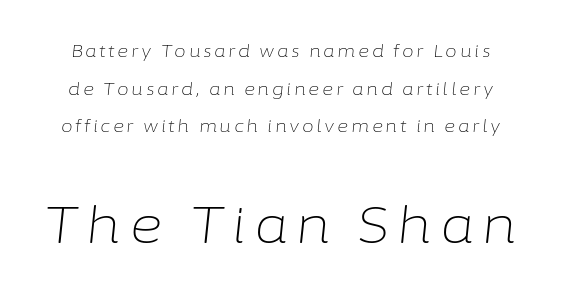
Q: Is the text bold? A: No.
Q: Is the text italic (slanted)? A: Yes, it leans right by about 6 degrees.
Q: Is the text underlined? A: No.
Q: Is the spacing between lines tight, normal or loose? A: Loose.
Q: Which block of text is set in a larger size, the first (top) or the second (bottom)? A: The second (bottom) one.
Q: Width (condensed, normal, or wide)? A: Normal.
Q: Stroke contrast? A: Low.
Q: x-height? A: Medium.
Q: Monospaced? A: No.
